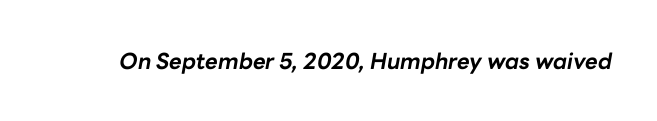
{"italic": "yes", "lean": "right", "slant_degrees": 10, "bold": "yes", "underline": "no", "letter_spacing": "normal", "letter_spacing_em": 0.0, "glyph_px": 22}
